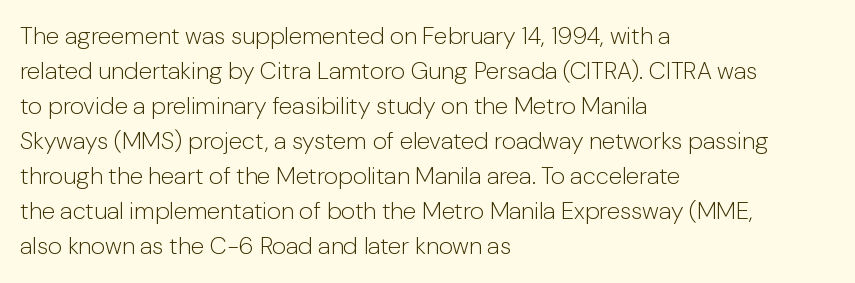
The image shows 24 px text type, upright; set left-aligned, normal line spacing (1.46x), normal letter spacing, not underlined.
